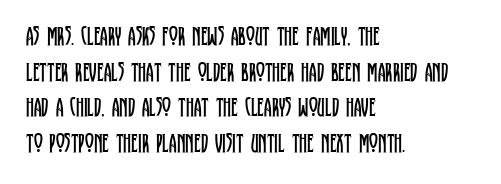
The image shows 27 px text type, upright; set left-aligned, normal line spacing (1.32x), normal letter spacing, not underlined.
